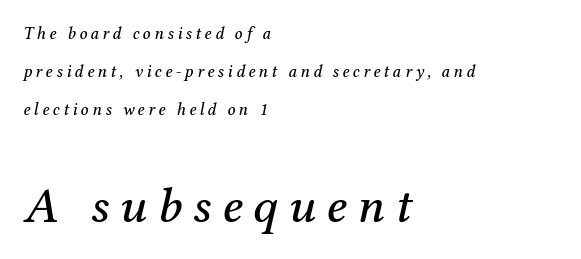
The image shows 50 px serif type, italic (leaning right); set left-aligned, loose line spacing (2.24x), unusually wide letter spacing (+0.21 em), not underlined; the second (bottom) block is 2.94x larger; medium stroke contrast and a medium x-height.
